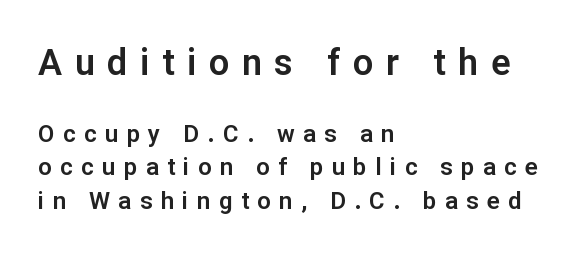
Varying glyph widths throughout — classic text-font behaviour. Does the copy run flush right? No — it runs flush left. Notice how the stems are strictly vertical — no italics here. Students, note that the glyphs here are deliberately spaced far apart. The strip under each line holds only bare page.
